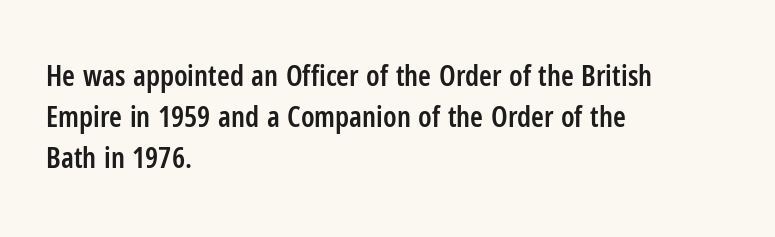
Q: Is the text bold? A: Semi-bold.
Q: Is the text italic (slanted)? A: No, it is upright.
Q: Is the typeface a serif or a sans-serif typeface? A: Sans-serif.
Q: Is the text underlined? A: No.
Q: How is the paragraph aligned? A: Left-aligned.
Q: Is the spacing between letters normal or unusually wide? A: Normal.
Q: Is the spacing between lines tight, normal or loose? A: Normal.
Q: Width (condensed, normal, or wide)? A: Condensed.
Q: Stroke contrast? A: Low.
Q: x-height? A: Medium.
Q: Monospaced? A: No.
